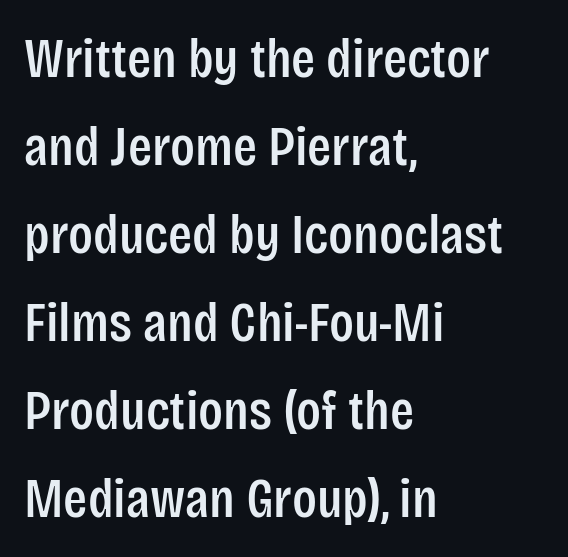
The ragged edge is on the right, which tells us the setting is flush left. The rendering uses a moderate line-height, typical for paragraphs. This is the regular roman posture of the typeface. Is this a fixed-width face? No — the glyphs have proportional, varying widths.
